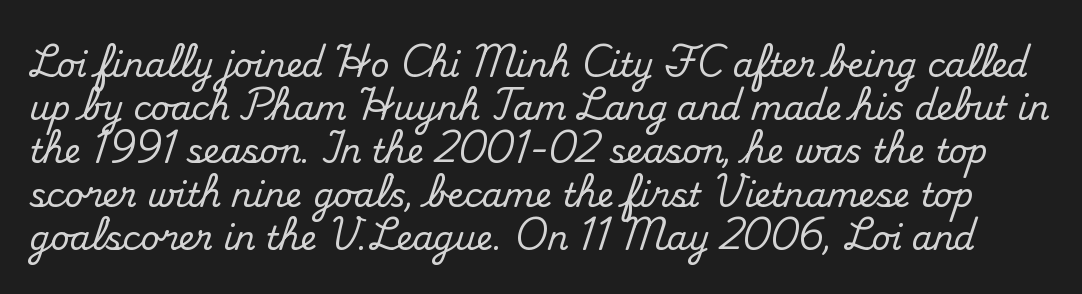
The image shows 33 px serif type; set normal line spacing (1.31x), normal letter spacing, not underlined; medium stroke contrast and a small x-height.
